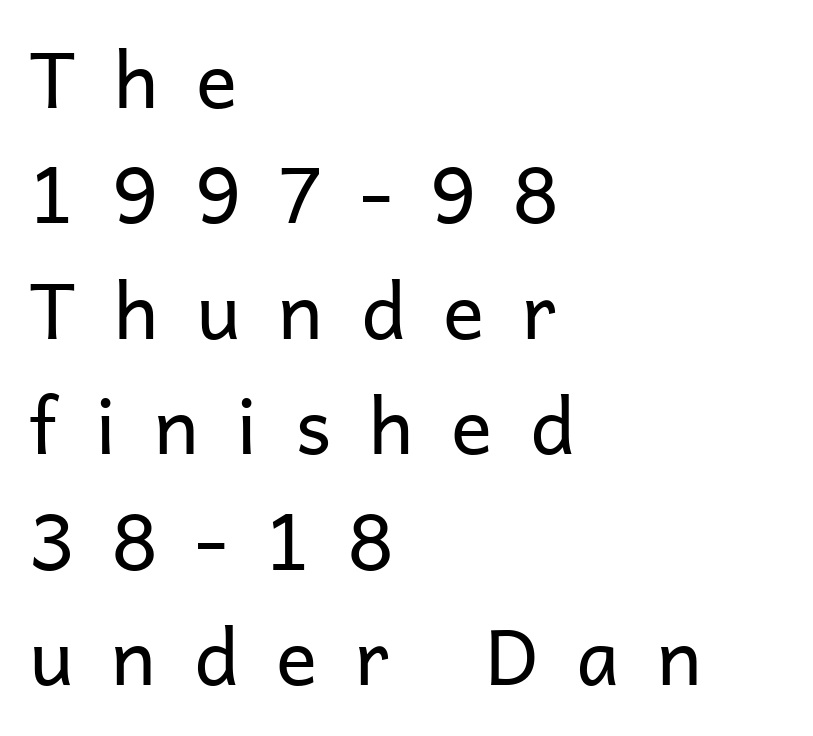
The image shows 77 px regular-weight sans-serif type, upright; set left-aligned, normal line spacing (1.5x), unusually wide letter spacing (+0.49 em), not underlined; low stroke contrast and a medium x-height.
